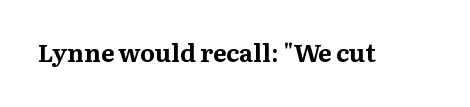
{"italic": "no", "bold": "yes", "underline": "no", "letter_spacing": "normal", "letter_spacing_em": 0.0, "glyph_px": 25}
